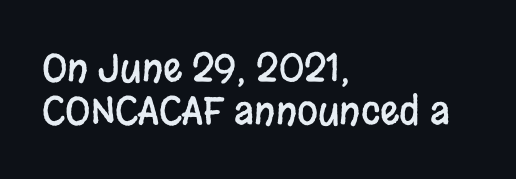
{"serif": "no", "italic": "no", "width": "condensed", "stroke_contrast": "low", "x_height": "large", "monospaced": "no", "underline": "no", "align": "left", "line_spacing": "tight", "line_spacing_ratio": 1.13, "letter_spacing": "normal", "letter_spacing_em": 0.0, "glyph_px": 38}
